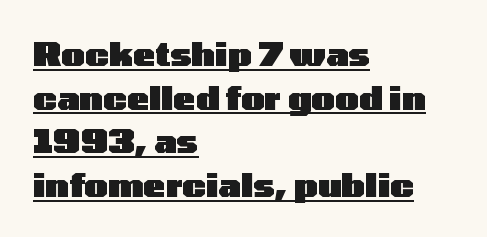
The image shows 33 px heavy, wide sans-serif type, upright; set left-aligned, normal line spacing (1.32x), normal letter spacing, underlined; low stroke contrast and a medium x-height.
